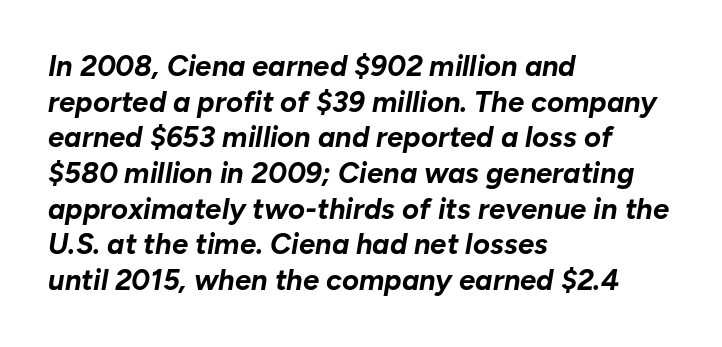
The image shows 29 px bold type, italic (leaning right); set left-aligned, line spacing 1.23x, normal letter spacing, not underlined; low stroke contrast and a medium x-height.
